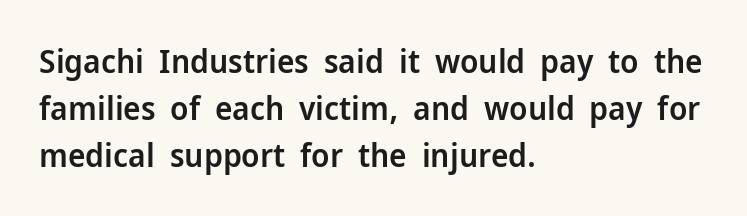
The image shows 33 px semibold sans-serif type, upright; set left-aligned, normal line spacing (1.42x), normal letter spacing, not underlined; low stroke contrast and a medium x-height.
